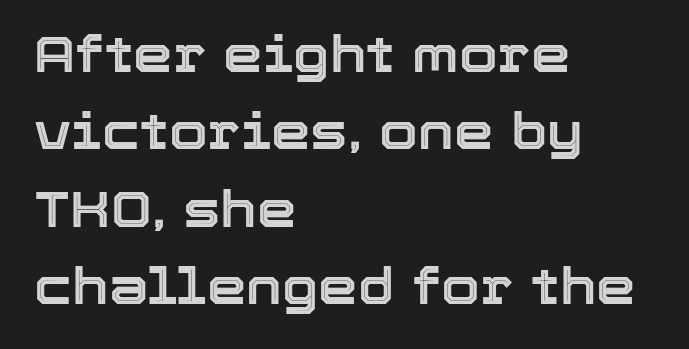
{"italic": "no", "width": "normal", "x_height": "medium", "monospaced": "no", "underline": "no", "align": "left", "line_spacing": "normal", "line_spacing_ratio": 1.55, "letter_spacing": "normal", "letter_spacing_em": 0.0, "glyph_px": 50}
